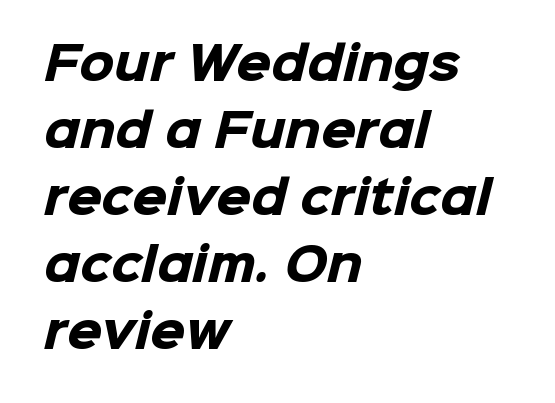
The image shows 45 px heavy sans-serif type; set left-aligned, normal line spacing (1.49x), normal letter spacing, not underlined; low stroke contrast and a medium x-height.
